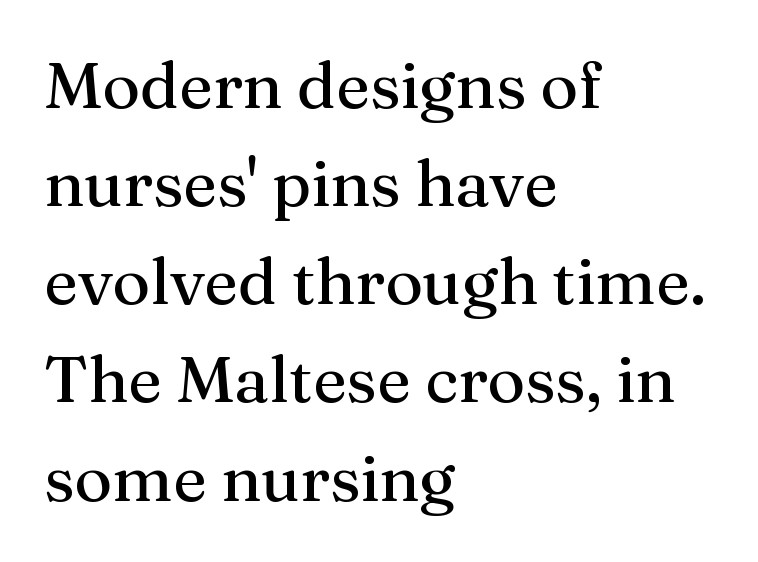
A typesetter would mark this as roman, not italic. Do the characters align in a grid? No, the font is proportional. The compositor pushed each line to the left boundary. Normally led — the rows are evenly, conventionally spaced. Type without underlining.
